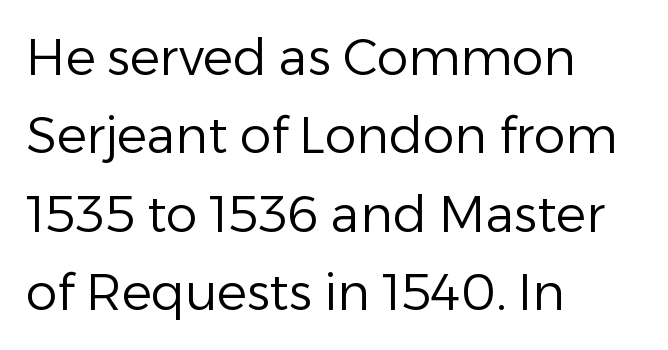
Letterform terminals end flat and unadorned throughout the passage. Left-aligned paragraph, ragged on the right. Quick note: not italic, upright. Words appear dense and cohesive because spacing is normal. The rows are spaced the way most documents space them. You could not count columns in this text — the font is proportionally spaced.
